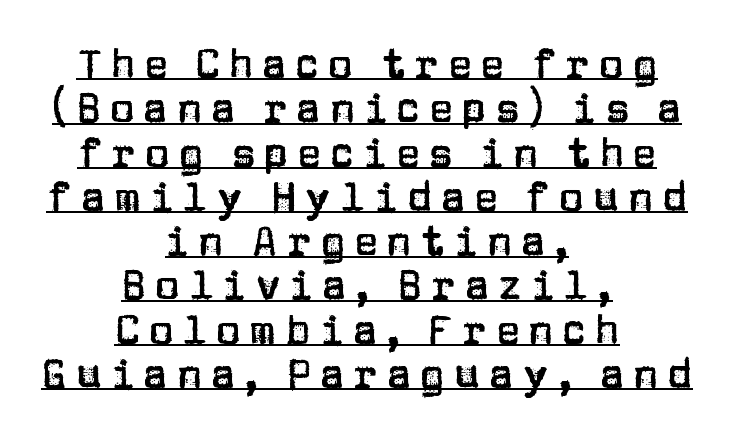
Q: Is the text italic (slanted)? A: No, it is upright.
Q: Is the typeface a serif or a sans-serif typeface? A: Sans-serif.
Q: Is the text underlined? A: Yes.
Q: How is the paragraph aligned? A: Centered.
Q: Is the spacing between letters normal or unusually wide? A: Unusually wide.
Q: Is the spacing between lines tight, normal or loose? A: Tight.
Q: Width (condensed, normal, or wide)? A: Normal.
Q: Stroke contrast? A: Low.
Q: x-height? A: Large.
Q: Monospaced? A: No.
